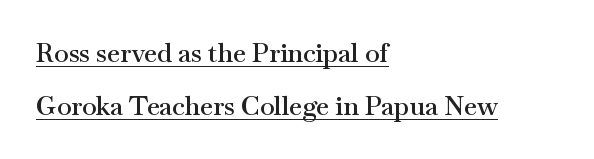
In terms of leading, this rendering errs on the spacious side. Designer's note — italics off, roman on. Students, observe the line beneath the letters — that is underlining. Teacher's note: observe the even left margin — that is flush-left alignment. Heft: intermediate — a semibold.
